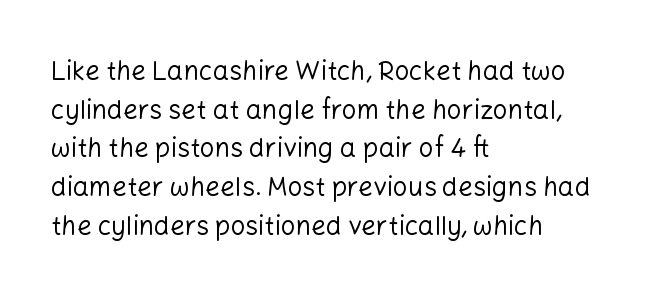
Posture: vertical. The weight tops out at a normal text grade. Words appear dense and cohesive because spacing is normal. If you drew a ruler down the left edge, every line would touch it. Line spacing here is normal. Underline: absent.
